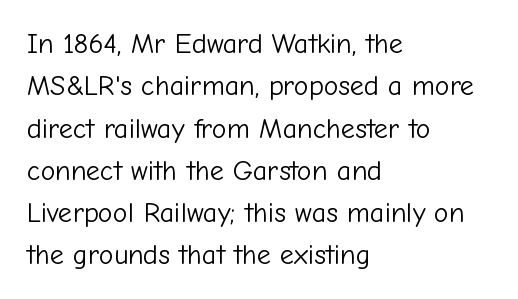
Q: Is the text bold? A: No.
Q: Is the text italic (slanted)? A: No, it is upright.
Q: Is the typeface a serif or a sans-serif typeface? A: Sans-serif.
Q: Is the text underlined? A: No.
Q: How is the paragraph aligned? A: Left-aligned.
Q: Is the spacing between letters normal or unusually wide? A: Normal.
Q: Is the spacing between lines tight, normal or loose? A: Normal.
Q: Width (condensed, normal, or wide)? A: Normal.
Q: Stroke contrast? A: Low.
Q: x-height? A: Medium.
Q: Monospaced? A: No.
